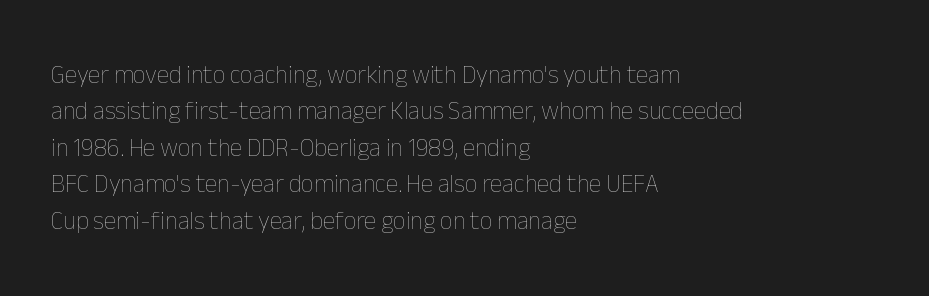
Q: Is the text bold? A: No.
Q: Is the text italic (slanted)? A: No, it is upright.
Q: Is the text underlined? A: No.
Q: How is the paragraph aligned? A: Left-aligned.
Q: Is the spacing between letters normal or unusually wide? A: Normal.
Q: Is the spacing between lines tight, normal or loose? A: Normal.
